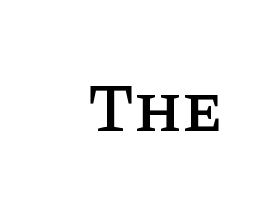
{"serif": "yes", "italic": "no", "width": "normal", "stroke_contrast": "low", "x_height": "large", "monospaced": "no", "underline": "no", "letter_spacing": "normal", "letter_spacing_em": 0.0, "glyph_px": 68}
